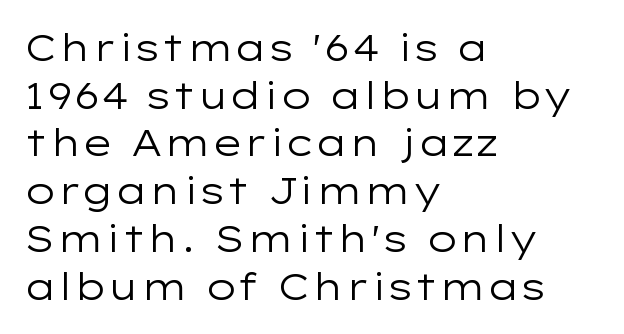
Q: Is the text bold? A: No.
Q: Is the text italic (slanted)? A: No, it is upright.
Q: Is the typeface a serif or a sans-serif typeface? A: Sans-serif.
Q: Is the text underlined? A: No.
Q: How is the paragraph aligned? A: Left-aligned.
Q: Is the spacing between letters normal or unusually wide? A: Normal.
Q: Is the spacing between lines tight, normal or loose? A: Normal.
Q: Width (condensed, normal, or wide)? A: Wide.
Q: Stroke contrast? A: Low.
Q: x-height? A: Medium.
Q: Monospaced? A: No.
